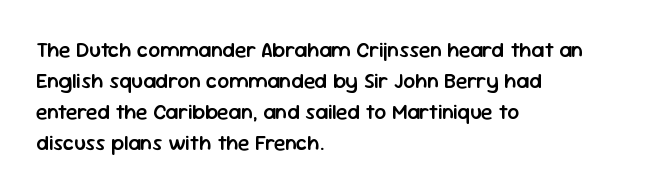
Q: Is the text bold? A: Semi-bold.
Q: Is the text italic (slanted)? A: No, it is upright.
Q: Is the text underlined? A: No.
Q: How is the paragraph aligned? A: Left-aligned.
Q: Is the spacing between letters normal or unusually wide? A: Normal.
Q: Is the spacing between lines tight, normal or loose? A: Normal.
